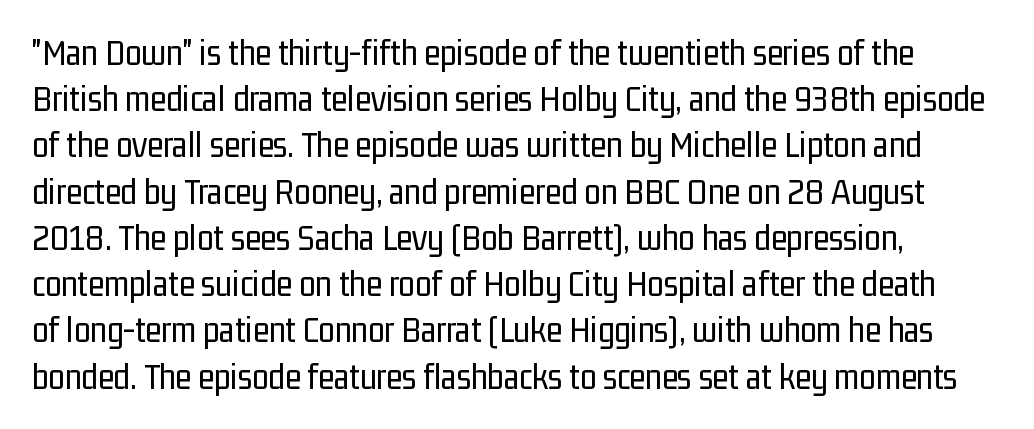
The image shows 37 px regular-weight, condensed sans-serif type, upright; set left-aligned, normal line spacing (1.25x), normal letter spacing, not underlined; low stroke contrast and a medium x-height.
